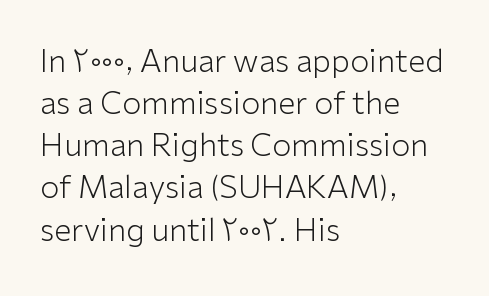
The image shows 31 px light sans-serif type, upright; set left-aligned, normal line spacing (1.36x), normal letter spacing, not underlined; low stroke contrast and a medium x-height.
